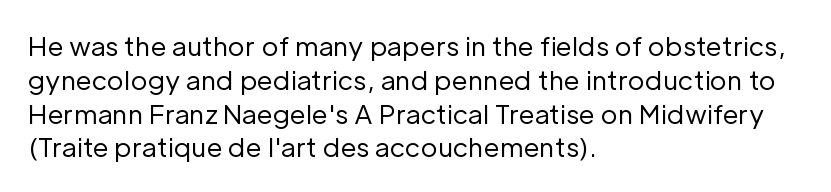
Descenders are the only things crossing below the line. Vertical strokes here are truly vertical. Compared with typical paragraphs, the rows here are spaced about the same. The setting favours the left margin, as ordinary paragraphs usually do.
